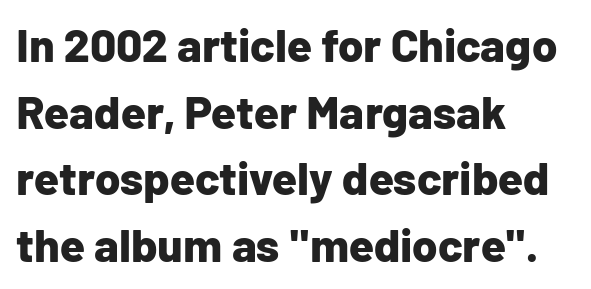
{"serif": "no", "italic": "no", "bold": "yes", "weight": "bold", "width": "normal", "stroke_contrast": "low", "x_height": "medium", "monospaced": "no", "underline": "no", "align": "left", "line_spacing": "normal", "line_spacing_ratio": 1.45, "letter_spacing": "normal", "letter_spacing_em": 0.0, "glyph_px": 46}
